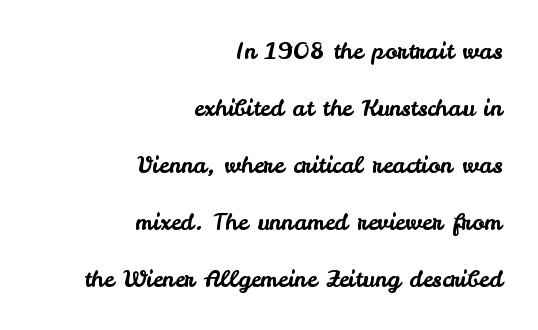
{"underline": "no", "align": "right", "line_spacing": "loose", "line_spacing_ratio": 2.48, "letter_spacing": "normal", "letter_spacing_em": 0.0, "glyph_px": 23}
